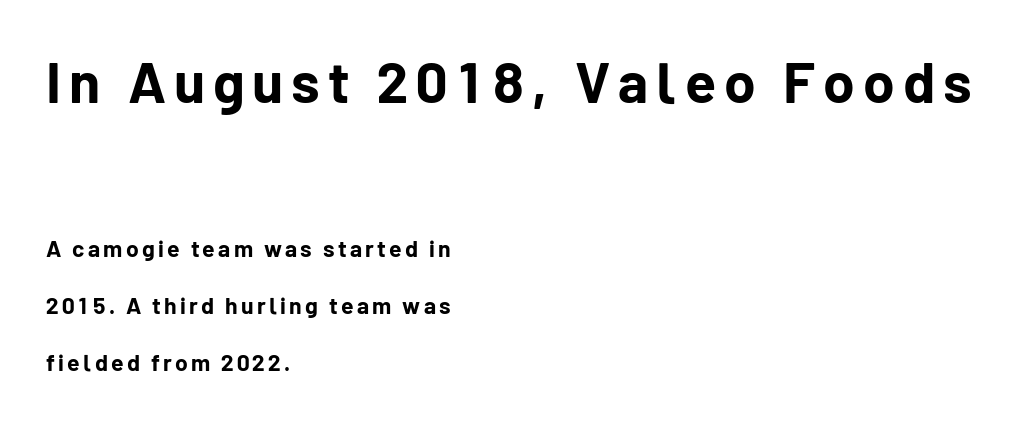
{"serif": "no", "italic": "no", "bold": "yes", "weight": "bold", "width": "normal", "stroke_contrast": "low", "x_height": "medium", "monospaced": "no", "underline": "no", "align": "left", "line_spacing": "loose", "line_spacing_ratio": 2.49, "larger_block": "first", "size_ratio": 2.48, "glyph_px": 57}
